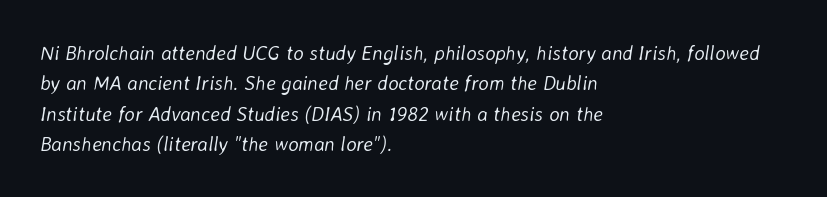
Horizontal bands of white between lines are of average thickness. Looking at the ascenders, they clearly lean. The baseline area is clear. Casual observation: everything's shoved over to the left.
